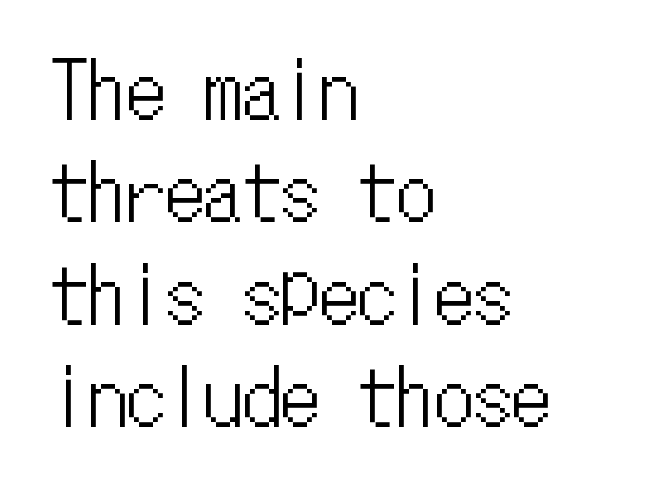
When letters stand straight like this, we call the style roman or upright. The face used here is monospaced, like something from a code editor. Horizontal alignment here is leftward, the default for most running prose. Descenders are the only things crossing below the line. Vertical spacing — default. Tracking here is standard; glyphs follow each other at the usual distance.
